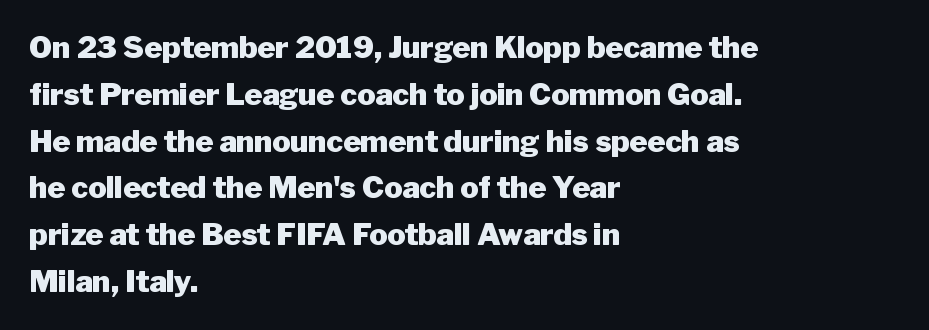
The image shows 30 px heavy sans-serif type, upright; set left-aligned, normal line spacing (1.56x), normal letter spacing, not underlined; low stroke contrast and a medium x-height.
